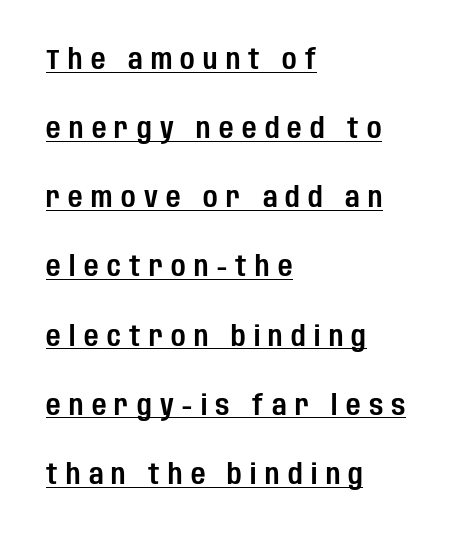
Q: Is the text italic (slanted)? A: No, it is upright.
Q: Is the typeface a serif or a sans-serif typeface? A: Sans-serif.
Q: Is the text underlined? A: Yes.
Q: How is the paragraph aligned? A: Left-aligned.
Q: Is the spacing between letters normal or unusually wide? A: Unusually wide.
Q: Is the spacing between lines tight, normal or loose? A: Loose.
Q: Width (condensed, normal, or wide)? A: Condensed.
Q: Stroke contrast? A: Low.
Q: x-height? A: Large.
Q: Monospaced? A: No.
